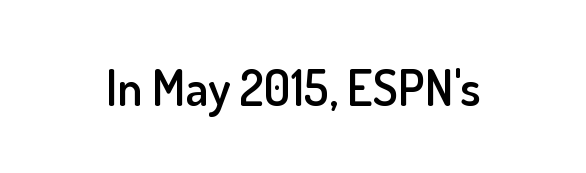
{"serif": "no", "italic": "no", "bold": "semi", "weight": "semibold", "width": "normal", "stroke_contrast": "low", "x_height": "small", "monospaced": "no", "underline": "no", "letter_spacing": "normal", "letter_spacing_em": 0.0, "glyph_px": 49}
